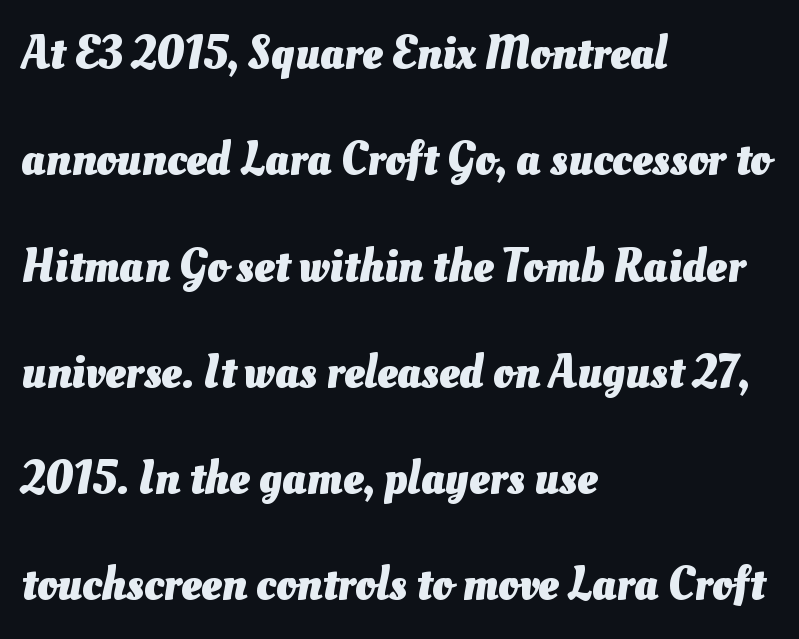
{"bold": "yes", "weight": "heavy", "width": "normal", "stroke_contrast": "medium", "x_height": "small", "monospaced": "no", "underline": "no", "align": "left", "line_spacing": "loose", "line_spacing_ratio": 2.31, "letter_spacing": "normal", "letter_spacing_em": 0.0, "glyph_px": 46}
